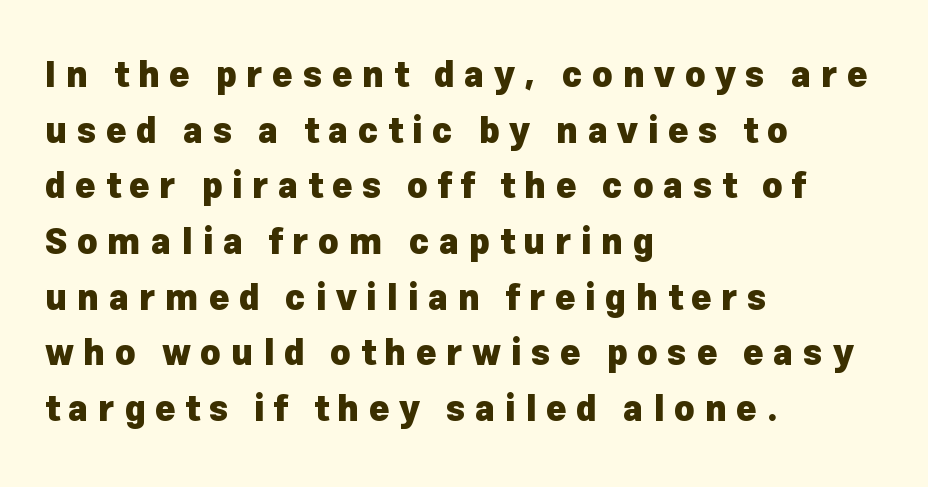
The image shows 35 px heavy sans-serif type, upright; set left-aligned, normal line spacing (1.59x), unusually wide letter spacing (+0.27 em), not underlined; low stroke contrast and a medium x-height.
